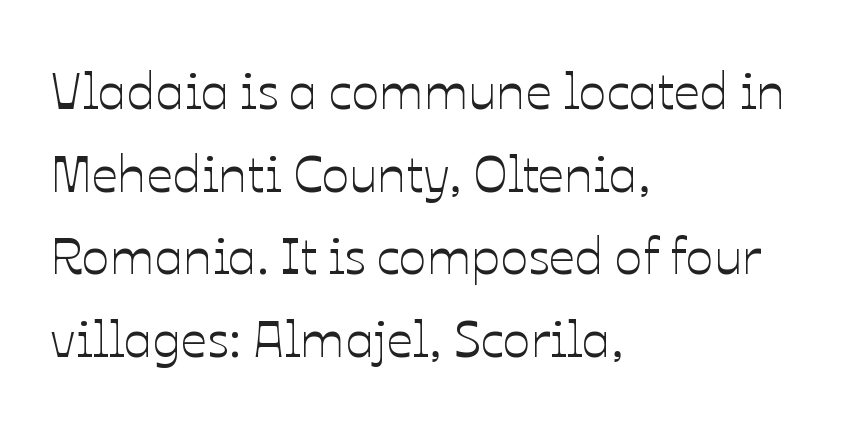
The paragraph has a hard left edge and a soft right edge. The lettering stays uniformly vertical, giving the passage a roman look. Vertical spacing — default. The passage shown is typed in a proportional face where columns would drift. The zone under the glyphs is completely vacant.
